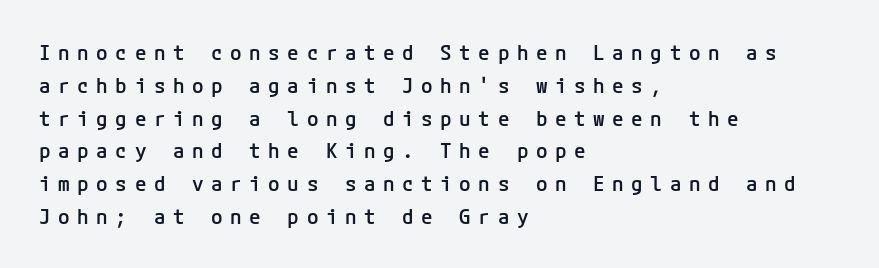
Q: Is the text bold? A: Semi-bold.
Q: Is the text italic (slanted)? A: No, it is upright.
Q: Is the text underlined? A: No.
Q: How is the paragraph aligned? A: Left-aligned.
Q: Is the spacing between letters normal or unusually wide? A: Unusually wide.
Q: Is the spacing between lines tight, normal or loose? A: Normal.
